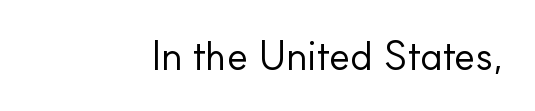
Inter-character spacing is left at the font's built-in metrics. The typeface has the unassuming heft of standard copy or less. Is the block centered? No — it sits flush against the right margin. Italic? Not at all — the glyphs are vertical.
